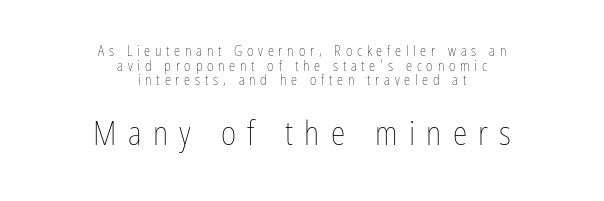
Just letters on the line, the space beneath them empty. A typesetter would call this heavily tracked-out type. The block of text is dense from top to bottom, with scant space between rows. Horizontal alignment here is central, giving a formal, balanced look. Caption: face not bold, strokes unweighted.
